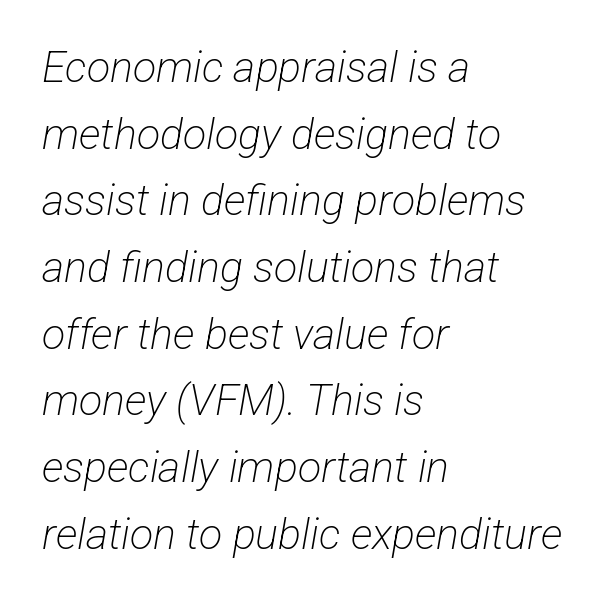
{"serif": "no", "bold": "no", "weight": "light", "width": "condensed", "stroke_contrast": "low", "x_height": "medium", "monospaced": "no", "underline": "no", "align": "left", "line_spacing": "normal", "line_spacing_ratio": 1.55, "letter_spacing": "normal", "letter_spacing_em": 0.0, "glyph_px": 43}
